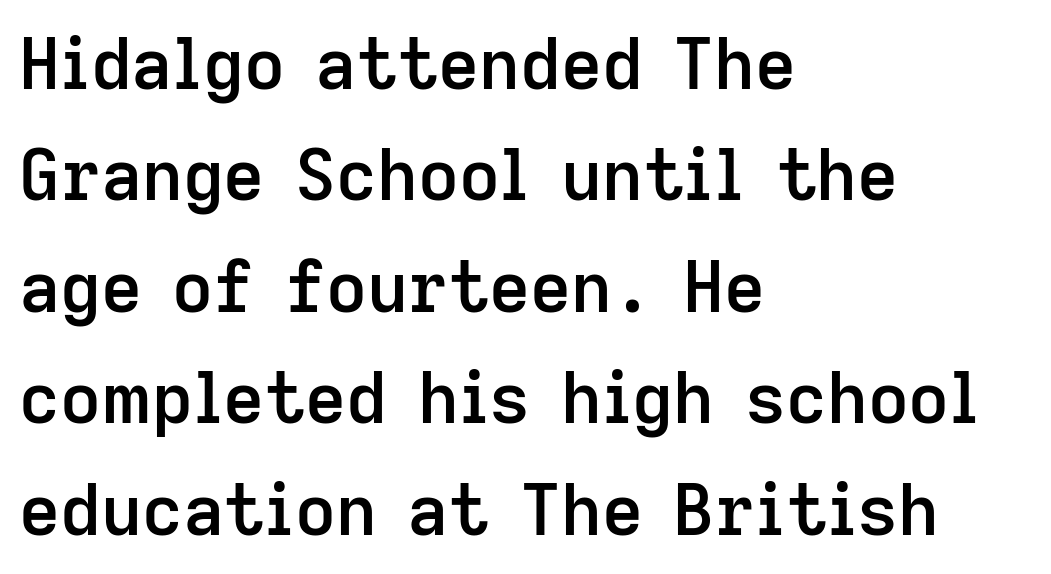
Every row of glyphs begins at an identical x-position on the left. Varying glyph widths throughout — classic text-font behaviour. Does the weight exceed regular? Yes, but only to semibold. The line-height multiplier appears to be the usual default. Nope, no serifs anywhere on these letters.
